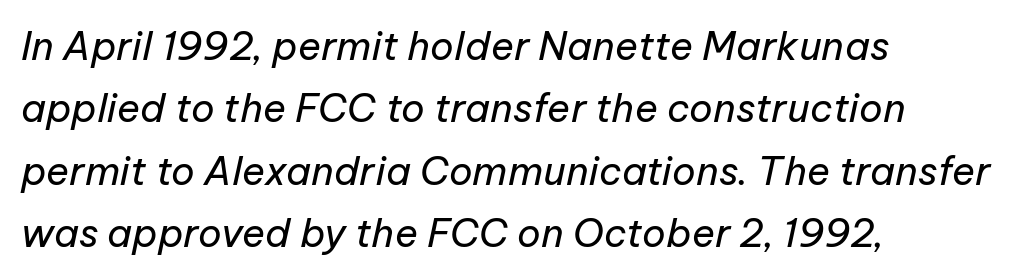
The type is set solid horizontally, with unmodified tracking. A student would call this left alignment; a typographer would say flush left, rag right. It's the slanting kind of type. Summary of vertical rhythm: regular, with standard interline spacing. The zone under the glyphs is completely vacant.
